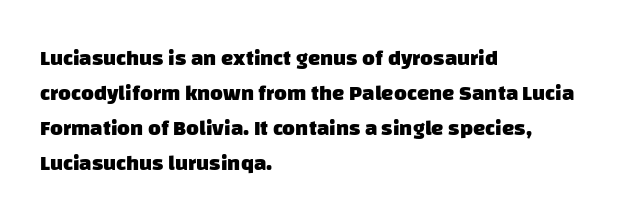
Q: Is the text bold? A: Yes.
Q: Is the text underlined? A: No.
Q: How is the paragraph aligned? A: Left-aligned.
Q: Is the spacing between letters normal or unusually wide? A: Normal.
Q: Is the spacing between lines tight, normal or loose? A: Normal.
